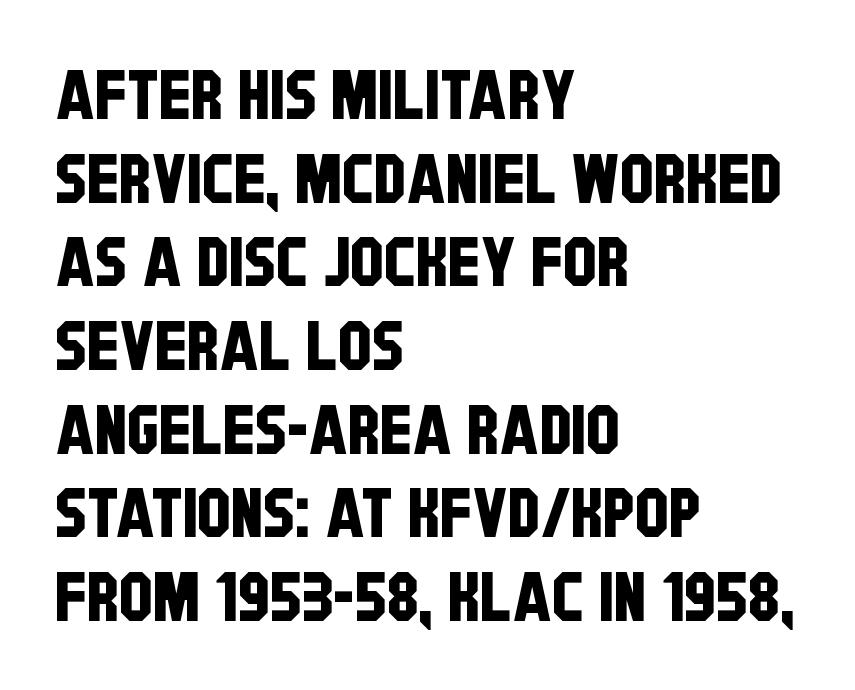
{"serif": "no", "width": "condensed", "stroke_contrast": "low", "x_height": "large", "monospaced": "no", "underline": "no", "align": "left", "line_spacing_ratio": 1.23, "letter_spacing": "normal", "letter_spacing_em": 0.0, "glyph_px": 68}
